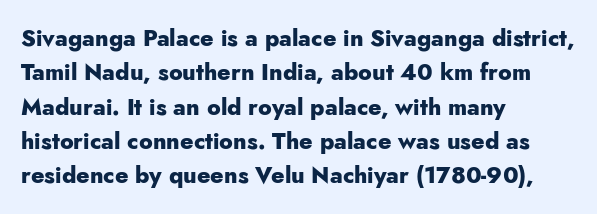
The image shows 23 px bold type, upright; set left-aligned, normal line spacing (1.49x), normal letter spacing, not underlined.
